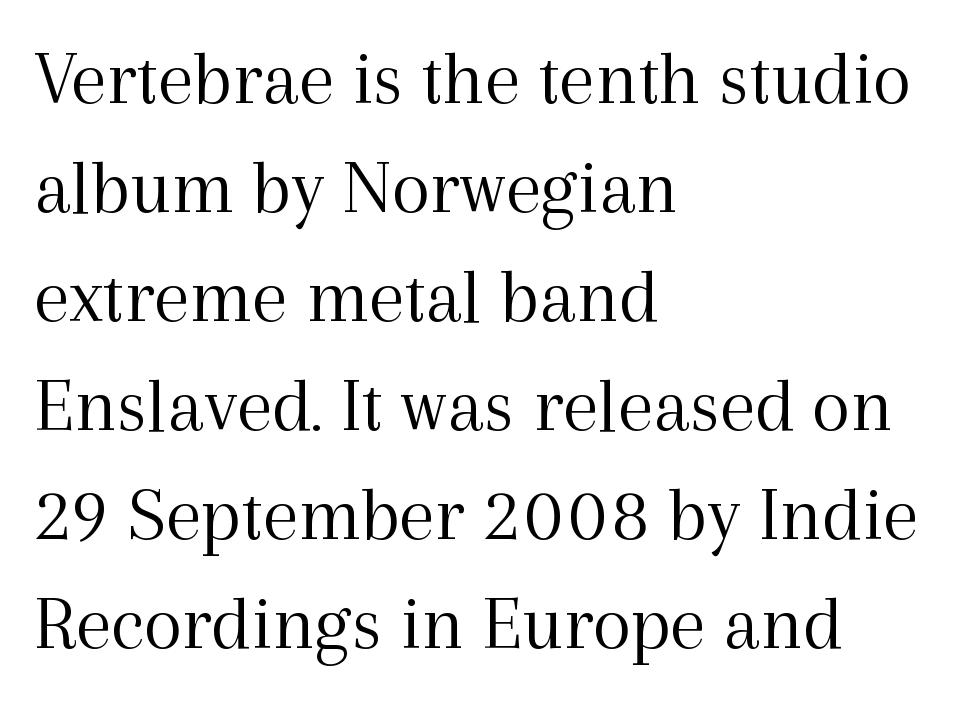
Q: Is the text bold? A: No.
Q: Is the text italic (slanted)? A: No, it is upright.
Q: Is the typeface a serif or a sans-serif typeface? A: Serif.
Q: Is the text underlined? A: No.
Q: How is the paragraph aligned? A: Left-aligned.
Q: Is the spacing between letters normal or unusually wide? A: Normal.
Q: Is the spacing between lines tight, normal or loose? A: Normal.
Q: Width (condensed, normal, or wide)? A: Normal.
Q: x-height? A: Medium.
Q: Monospaced? A: No.
